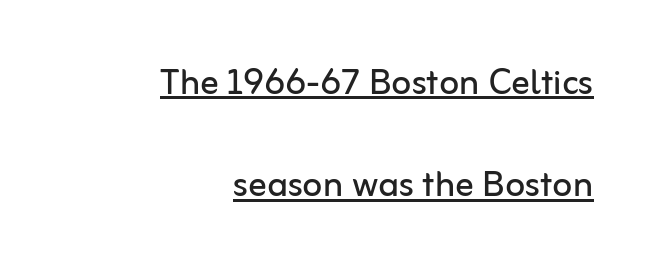
{"serif": "no", "italic": "no", "bold": "no", "weight": "regular", "width": "normal", "stroke_contrast": "low", "x_height": "medium", "monospaced": "no", "underline": "yes", "align": "right", "line_spacing": "loose", "line_spacing_ratio": 2.22, "letter_spacing": "normal", "letter_spacing_em": 0.0, "glyph_px": 46}
